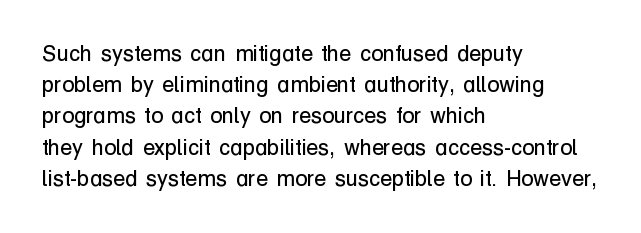
Every row of glyphs begins at an identical x-position on the left. The typesetting does not lean heavy: it is not bold. One glance says typical: line gaps are just what's usual. Underlining? Definitely not there.
